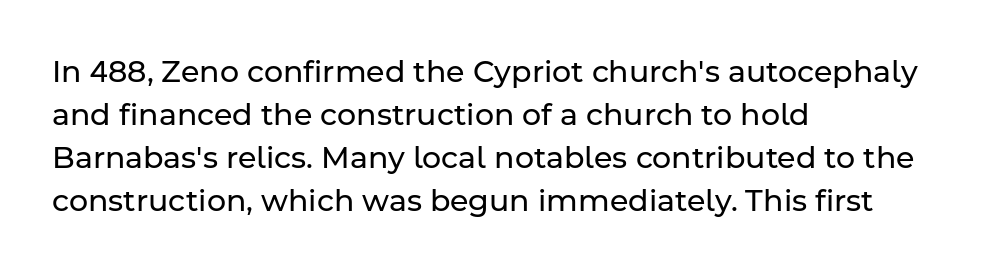
Classification — sans serif. Words appear dense and cohesive because spacing is normal. The cut favours lightness, reaching ordinary text weight at its darkest. Honestly, there is no underline to notice here at all. The space between consecutive lines is moderate.
